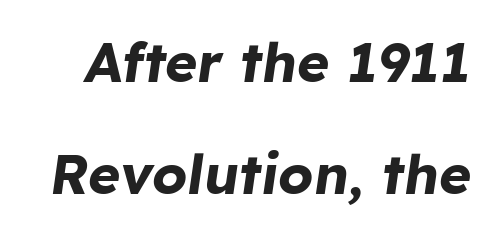
Q: Is the text bold? A: Yes.
Q: Is the text italic (slanted)? A: Yes, it leans right by about 8 degrees.
Q: Is the text underlined? A: No.
Q: Is the spacing between letters normal or unusually wide? A: Normal.
Q: Is the spacing between lines tight, normal or loose? A: Loose.
Q: Width (condensed, normal, or wide)? A: Normal.
Q: Stroke contrast? A: Low.
Q: x-height? A: Medium.
Q: Monospaced? A: No.
